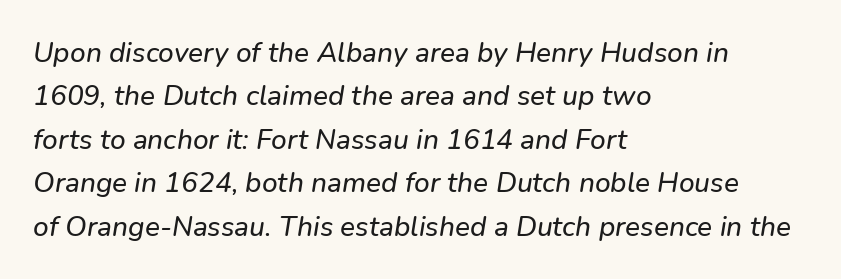
The letters advance in unequal steps, a hallmark of proportional type. Notice how the stems are inclined rather than vertical — that's the hallmark of italics. Honestly, there is no underline to notice here at all. Is there much room between lines? A standard amount, neither cramped nor airy. A student would call this left alignment; a typographer would say flush left, rag right.
